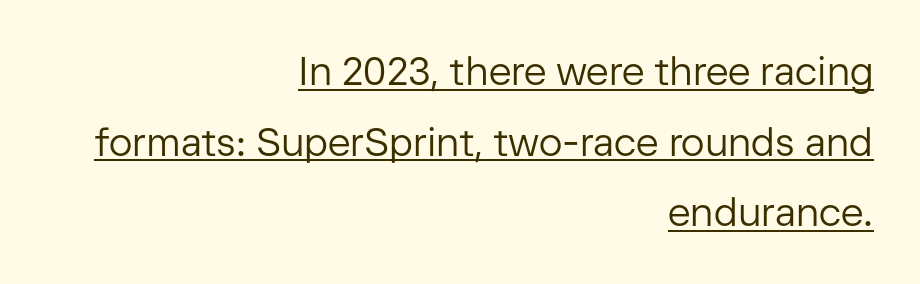
Tracking here is standard; glyphs follow each other at the usual distance. You can see a thin bar hugging the bottom of the glyphs. The passage shown is typed in a proportional face where columns would drift. No chunkiness to these letters — they're not bold. This rendering uses right alignment, leaving the left contour irregular. The characters display no serif detailing; their extremities are plain.
